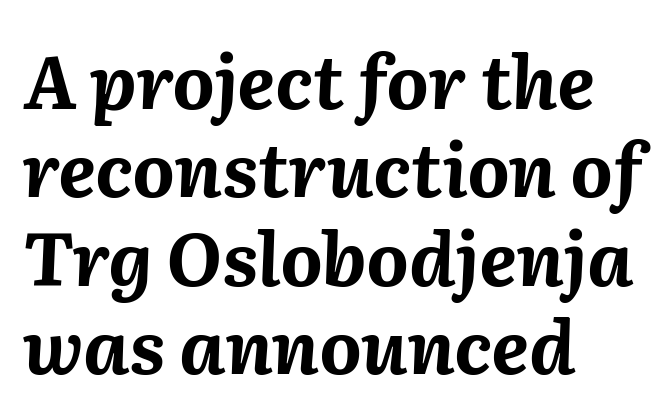
Tall strokes in this sample are angled rather than plumb. Typesetter's note: full bold, strokes at maximum text heaviness. Glyph-to-glyph distance matches everyday printed text. Is this a fixed-width face? No — the glyphs have proportional, varying widths. No word sits above an underline.
